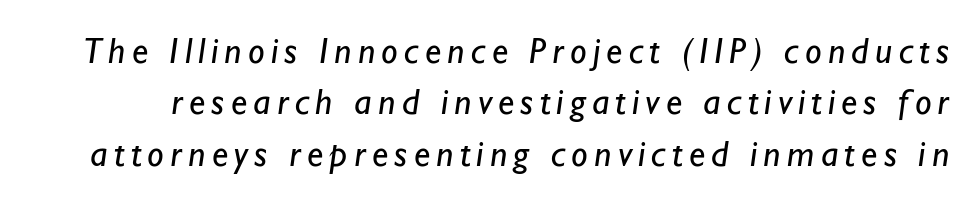
Descender tails drop into unmarked territory. Think of a printed novel: that variable character pitch is what you see here. Note: no serifs on the glyphs. No extra ink here — the face is not bold. Honestly, the row spacing looks completely unremarkable.
